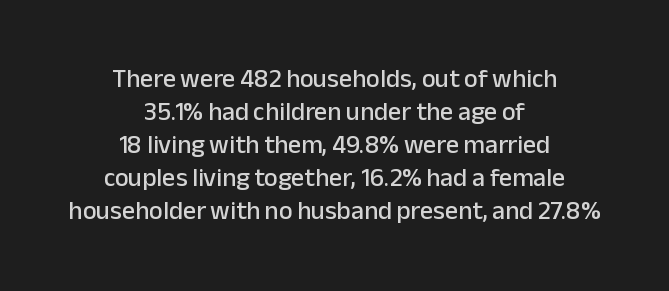
This rendering uses center alignment, leaving both contours irregular but symmetric. This is the regular roman posture of the typeface. Rule under the text: the space is simply empty. Compared with typical paragraphs, the rows here are spaced about the same. Characters follow at the spacing the type designer built in.
